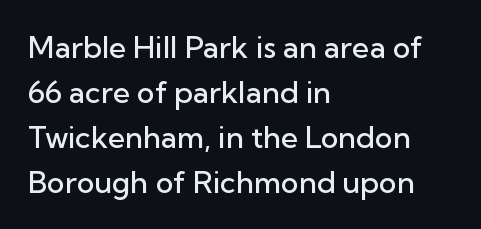
Q: Is the text bold? A: Semi-bold.
Q: Is the text italic (slanted)? A: No, it is upright.
Q: Is the typeface a serif or a sans-serif typeface? A: Sans-serif.
Q: Is the text underlined? A: No.
Q: How is the paragraph aligned? A: Left-aligned.
Q: Is the spacing between letters normal or unusually wide? A: Normal.
Q: Is the spacing between lines tight, normal or loose? A: Normal.
Q: Width (condensed, normal, or wide)? A: Normal.
Q: Stroke contrast? A: Low.
Q: x-height? A: Medium.
Q: Monospaced? A: No.
